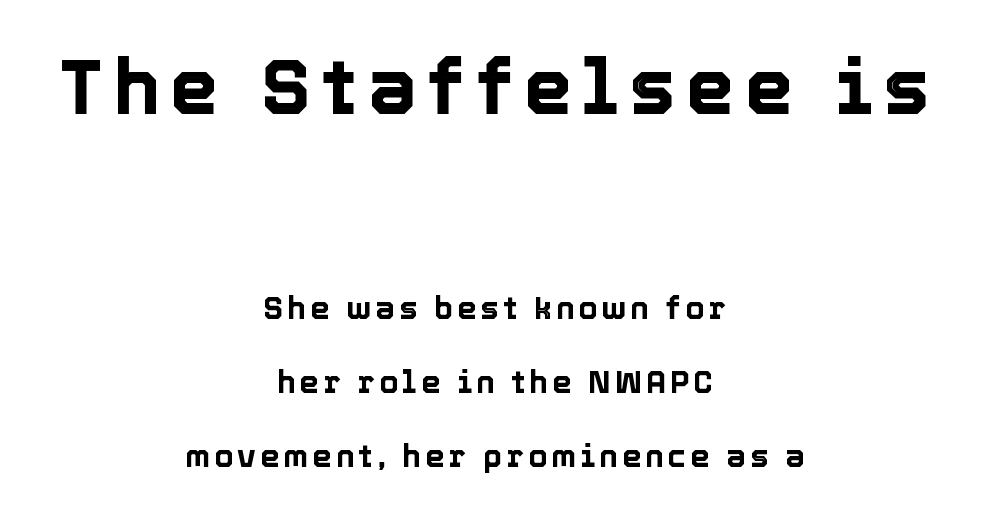
{"italic": "no", "width": "normal", "x_height": "medium", "monospaced": "no", "underline": "no", "align": "center", "line_spacing": "loose", "line_spacing_ratio": 2.38, "larger_block": "first", "size_ratio": 2.52, "glyph_px": 78}
